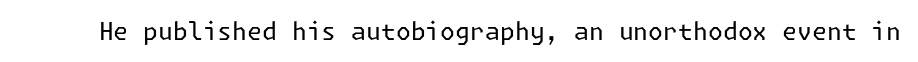
The image shows 24 px text type, upright; set normal letter spacing, not underlined.
